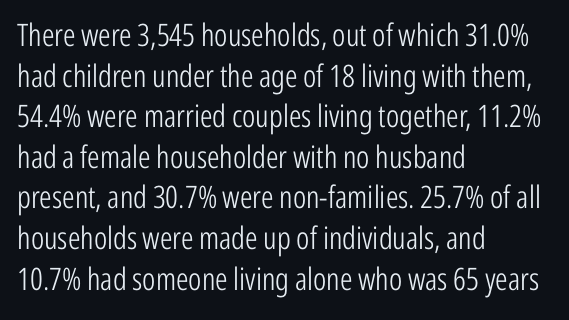
Ordinary non-slanted type is in use. The text block is weighted toward the left margin, trailing off unevenly rightward. This rendering features lettering with no underline. The typesetting does not lean heavy: it is not bold. Leading matches the norm, producing a regular column.
